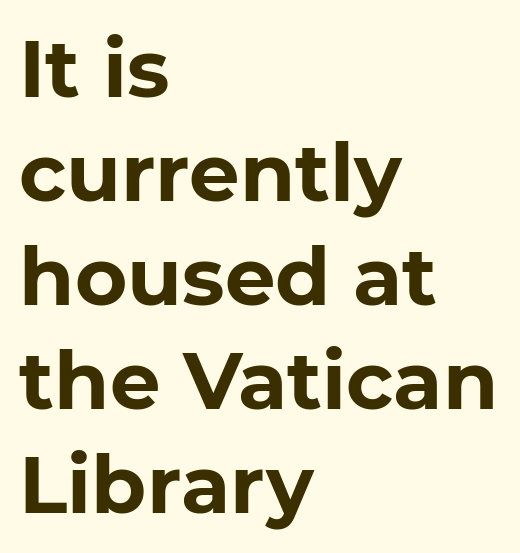
Q: Is the text bold? A: Yes.
Q: Is the typeface a serif or a sans-serif typeface? A: Sans-serif.
Q: Is the text underlined? A: No.
Q: How is the paragraph aligned? A: Left-aligned.
Q: Is the spacing between letters normal or unusually wide? A: Normal.
Q: Is the spacing between lines tight, normal or loose? A: Normal.
Q: Width (condensed, normal, or wide)? A: Normal.
Q: Stroke contrast? A: Low.
Q: x-height? A: Medium.
Q: Monospaced? A: No.
